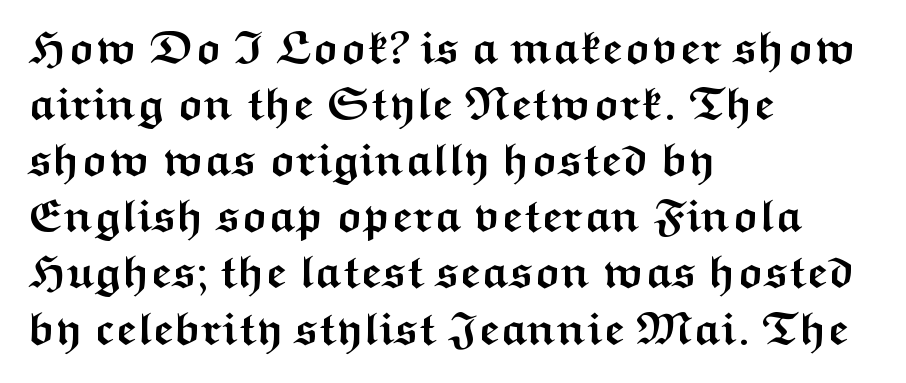
Notice how the stems are strictly vertical — no italics here. The face used here has the dense, thick strokes of a bold. Clear beneath every line of the passage. I'd call this a sans setting — the letters go barefoot. The passage is arranged the way most books set body copy — flush left. Default kerning and tracking; the words read as compact shapes.
